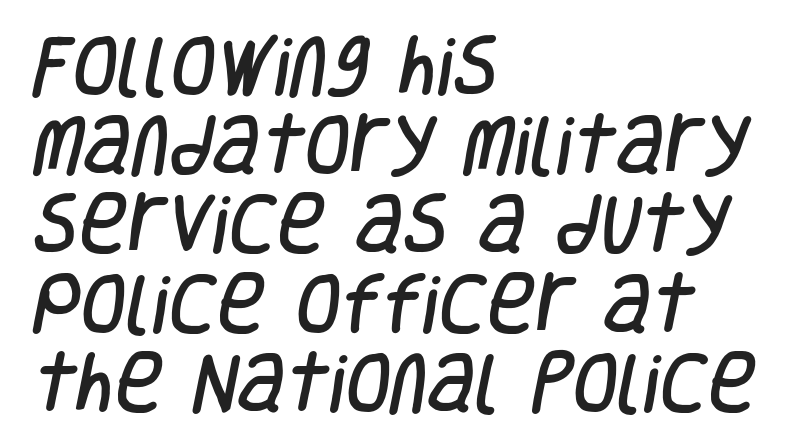
Q: Is the typeface a serif or a sans-serif typeface? A: Sans-serif.
Q: Is the text underlined? A: No.
Q: How is the paragraph aligned? A: Left-aligned.
Q: Is the spacing between letters normal or unusually wide? A: Normal.
Q: Width (condensed, normal, or wide)? A: Condensed.
Q: Stroke contrast? A: Low.
Q: x-height? A: Large.
Q: Monospaced? A: No.
